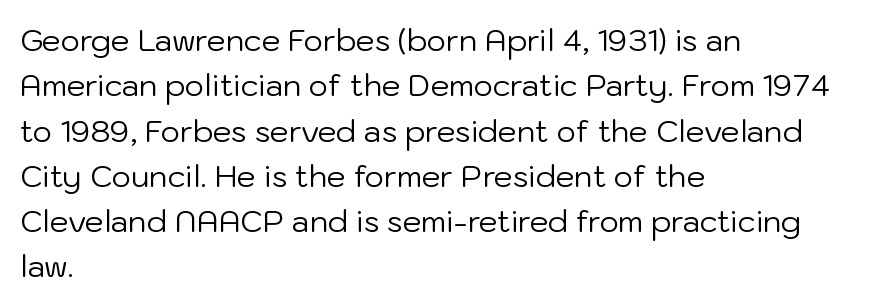
Is this a fixed-width face? No — the glyphs have proportional, varying widths. Stroke thickness stays within the range of a standard reading face or lighter. These lines are composed in type without serifs. Reading down the column, the eye jumps a familiar distance to each next line. Posture: upright roman.
